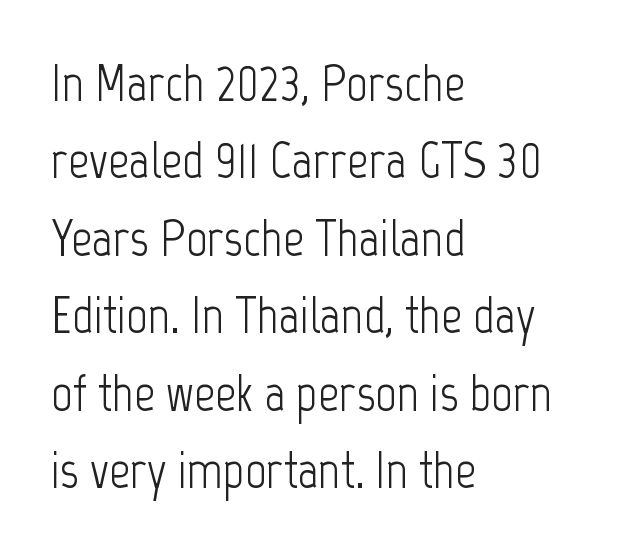
The image shows 52 px light, condensed sans-serif type, upright; set left-aligned, normal line spacing (1.49x), normal letter spacing, not underlined; low stroke contrast and a medium x-height.
